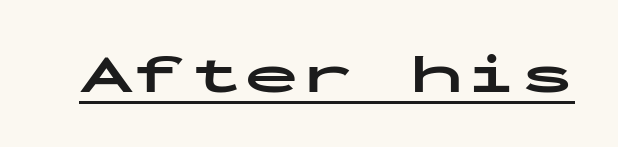
{"serif": "no", "italic": "no", "bold": "yes", "weight": "bold", "width": "wide", "stroke_contrast": "low", "x_height": "medium", "monospaced": "yes", "underline": "yes", "letter_spacing": "normal", "letter_spacing_em": 0.0, "glyph_px": 55}
